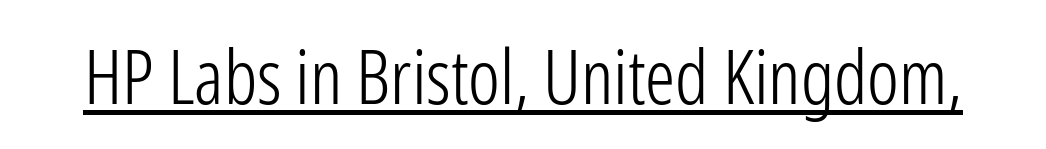
Q: Is the text bold? A: No.
Q: Is the text italic (slanted)? A: No, it is upright.
Q: Is the typeface a serif or a sans-serif typeface? A: Sans-serif.
Q: Is the text underlined? A: Yes.
Q: Is the spacing between letters normal or unusually wide? A: Normal.
Q: Width (condensed, normal, or wide)? A: Condensed.
Q: Stroke contrast? A: Low.
Q: x-height? A: Medium.
Q: Monospaced? A: No.
